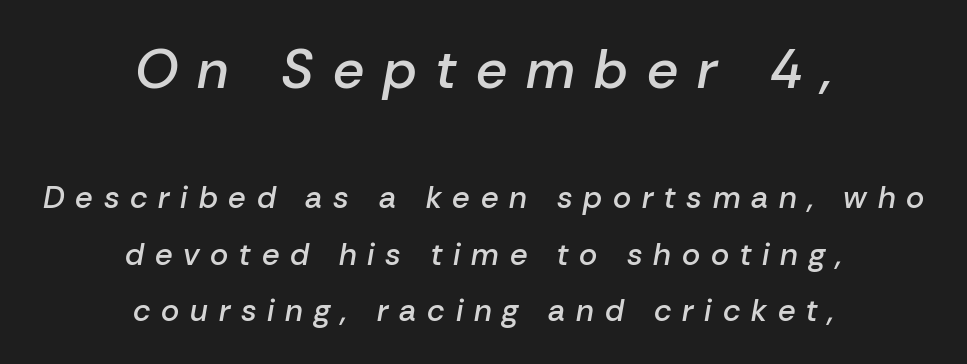
Q: Is the text bold? A: Semi-bold.
Q: Is the text italic (slanted)? A: Yes, it leans right by about 10 degrees.
Q: Is the text underlined? A: No.
Q: How is the paragraph aligned? A: Centered.
Q: Is the spacing between letters normal or unusually wide? A: Unusually wide.
Q: Which block of text is set in a larger size, the first (top) or the second (bottom)? A: The first (top) one.
Q: Width (condensed, normal, or wide)? A: Normal.
Q: Stroke contrast? A: Low.
Q: x-height? A: Medium.
Q: Monospaced? A: No.
